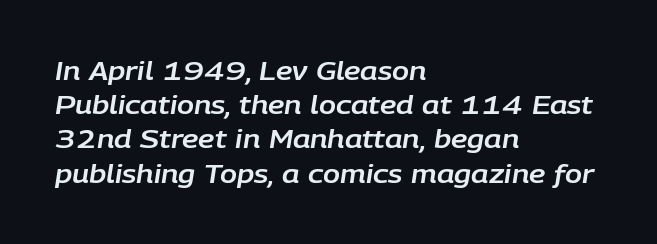
The image shows 25 px text type, italic (leaning right); set left-aligned, normal line spacing (1.37x), normal letter spacing, not underlined.
